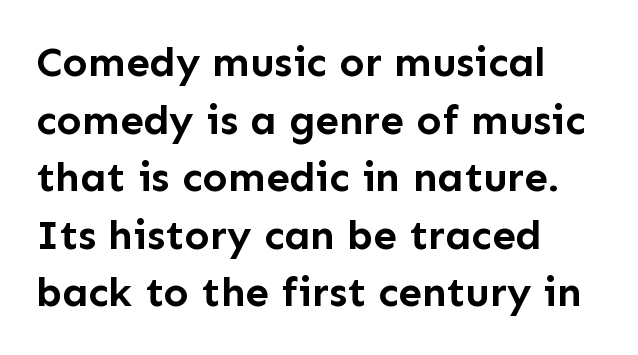
{"serif": "no", "italic": "no", "bold": "yes", "weight": "semibold", "width": "normal", "stroke_contrast": "low", "x_height": "medium", "monospaced": "no", "underline": "no", "align": "left", "line_spacing": "normal", "line_spacing_ratio": 1.37, "letter_spacing": "normal", "letter_spacing_em": 0.0, "glyph_px": 42}
